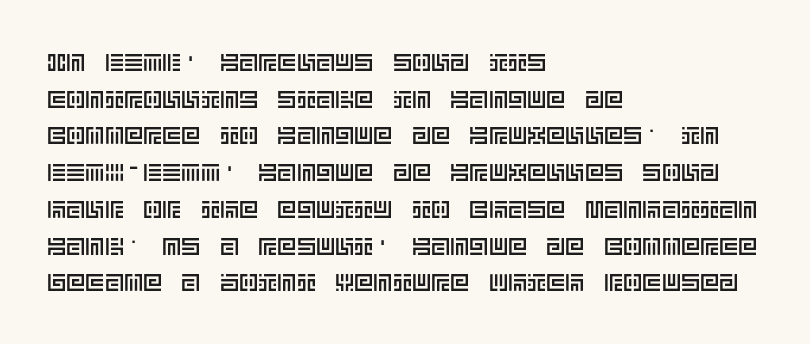
{"italic": "no", "underline": "no", "align": "left", "line_spacing": "normal", "line_spacing_ratio": 1.53, "letter_spacing": "normal", "letter_spacing_em": 0.0, "glyph_px": 24}
